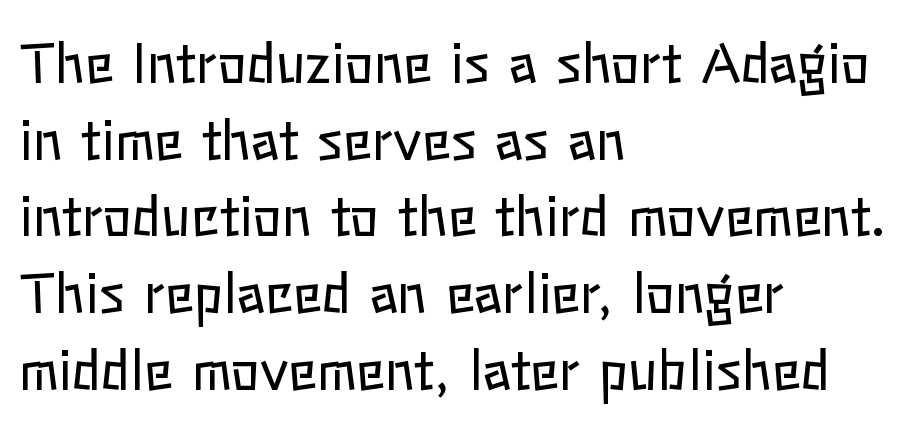
The image shows 54 px regular-weight type, upright; set left-aligned, normal line spacing (1.42x), normal letter spacing, not underlined; low stroke contrast and a medium x-height.
